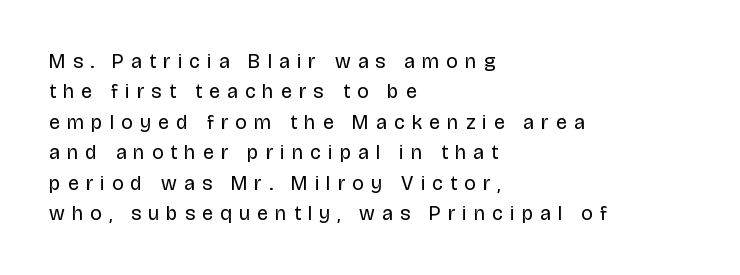
Each row of text sits above clean, open space. The lines are quadded left. Unlike italic type, these characters show no tilt at all. The rows are spaced the way most documents space them.
